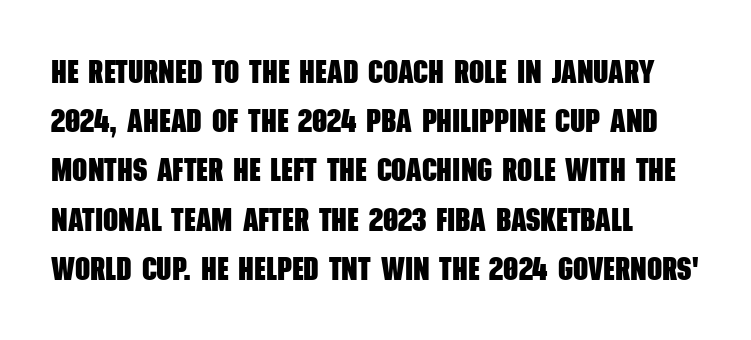
The image shows 33 px heavy, condensed sans-serif type; set left-aligned, normal line spacing (1.49x), normal letter spacing, not underlined; low stroke contrast and a large x-height.
